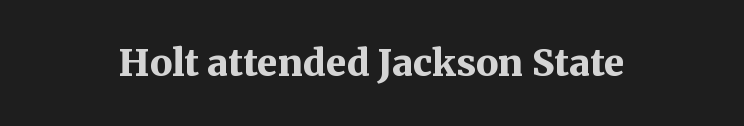
{"serif": "yes", "italic": "no", "bold": "yes", "weight": "bold", "width": "normal", "stroke_contrast": "medium", "x_height": "medium", "monospaced": "no", "underline": "no", "letter_spacing": "normal", "letter_spacing_em": 0.0, "glyph_px": 37}
